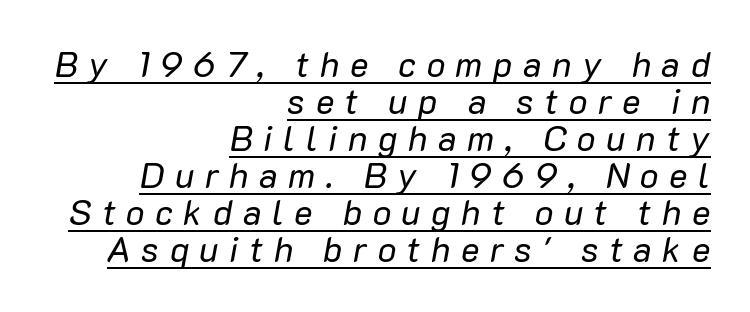
{"italic": "yes", "lean": "right", "slant_degrees": 10, "bold": "no", "weight": "regular", "width": "normal", "stroke_contrast": "low", "x_height": "medium", "monospaced": "no", "underline": "yes", "align": "right", "line_spacing": "tight", "line_spacing_ratio": 1.06, "letter_spacing": "wide", "letter_spacing_em": 0.3, "glyph_px": 35}
